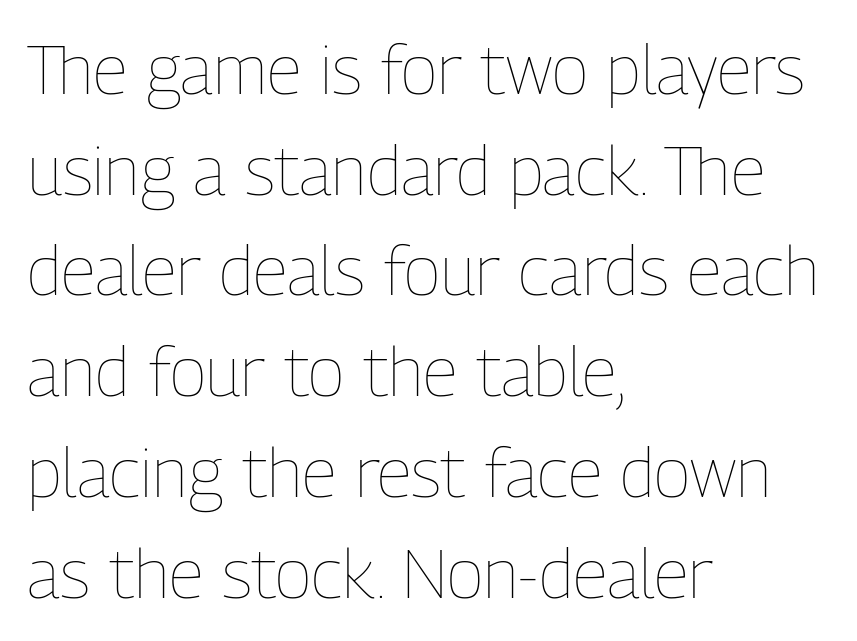
Q: Is the text bold? A: No.
Q: Is the text italic (slanted)? A: No, it is upright.
Q: Is the text underlined? A: No.
Q: How is the paragraph aligned? A: Left-aligned.
Q: Is the spacing between letters normal or unusually wide? A: Normal.
Q: Is the spacing between lines tight, normal or loose? A: Normal.
Q: Width (condensed, normal, or wide)? A: Condensed.
Q: Stroke contrast? A: Low.
Q: x-height? A: Medium.
Q: Monospaced? A: No.
